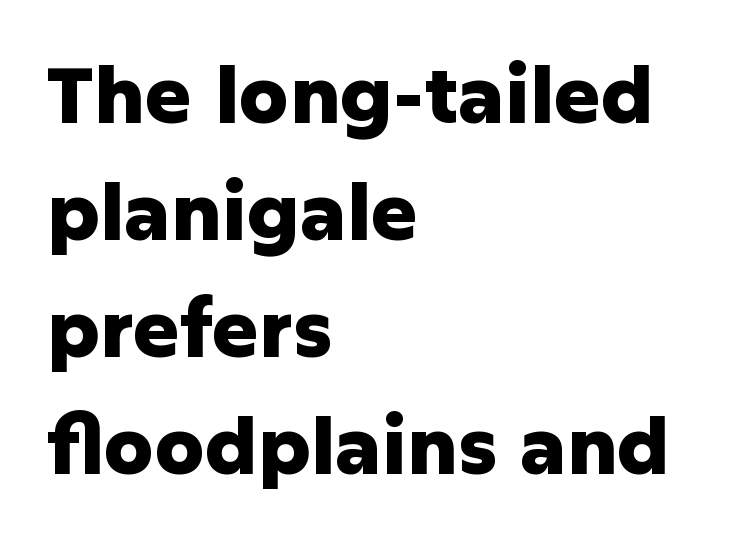
{"serif": "no", "italic": "no", "bold": "yes", "weight": "heavy", "width": "normal", "stroke_contrast": "low", "x_height": "medium", "monospaced": "no", "underline": "no", "align": "left", "line_spacing": "normal", "line_spacing_ratio": 1.5, "letter_spacing": "normal", "letter_spacing_em": 0.0, "glyph_px": 78}
